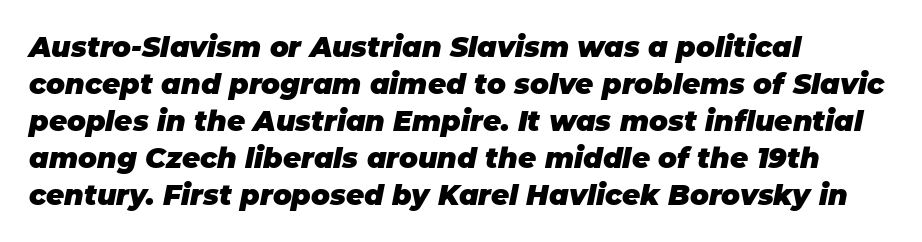
Q: Is the text bold? A: Yes.
Q: Is the text italic (slanted)? A: Yes, it leans right by about 11 degrees.
Q: Is the text underlined? A: No.
Q: How is the paragraph aligned? A: Left-aligned.
Q: Is the spacing between letters normal or unusually wide? A: Normal.
Q: Is the spacing between lines tight, normal or loose? A: Normal.
Q: Width (condensed, normal, or wide)? A: Normal.
Q: Stroke contrast? A: Low.
Q: x-height? A: Large.
Q: Monospaced? A: No.
